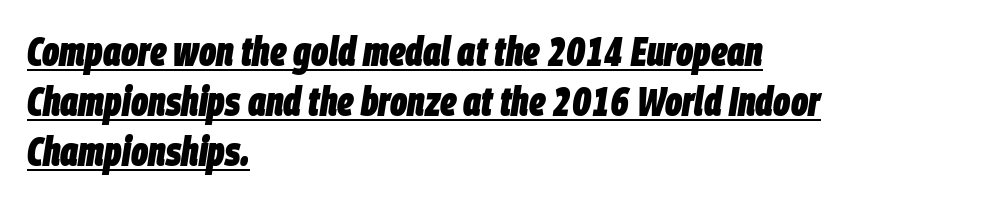
Q: Is the text bold? A: Yes.
Q: Is the text italic (slanted)? A: Yes, it leans right by about 9 degrees.
Q: Is the text underlined? A: Yes.
Q: How is the paragraph aligned? A: Left-aligned.
Q: Is the spacing between letters normal or unusually wide? A: Normal.
Q: Is the spacing between lines tight, normal or loose? A: Normal.
Q: Width (condensed, normal, or wide)? A: Condensed.
Q: Stroke contrast? A: Low.
Q: x-height? A: Large.
Q: Monospaced? A: No.
